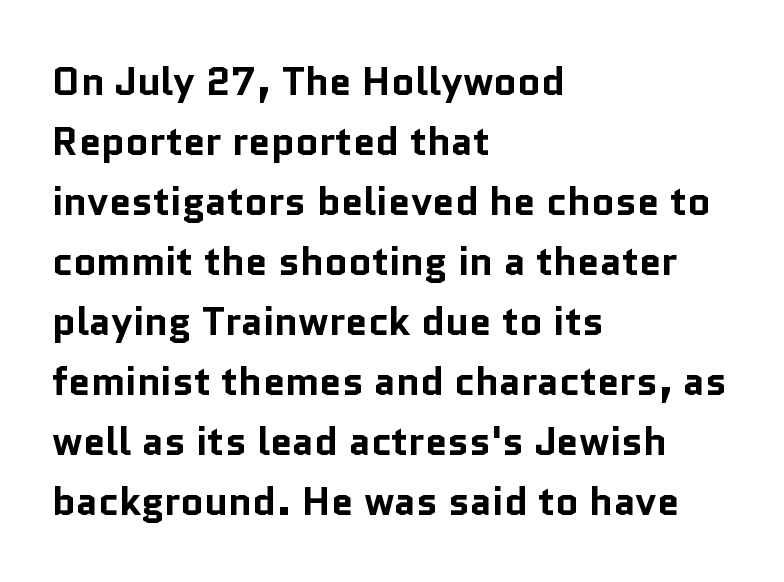
The image shows 40 px bold sans-serif type, upright; set left-aligned, normal line spacing (1.5x), normal letter spacing, not underlined; low stroke contrast and a medium x-height.
